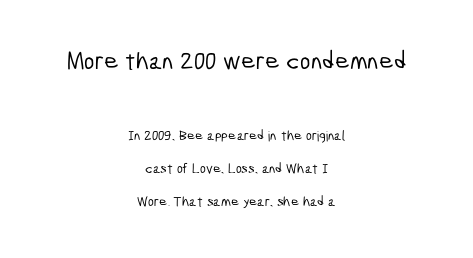
The image shows 25 px text type; set centered, loose line spacing (2.35x), normal letter spacing, not underlined; the first (top) block is 1.79x larger.
